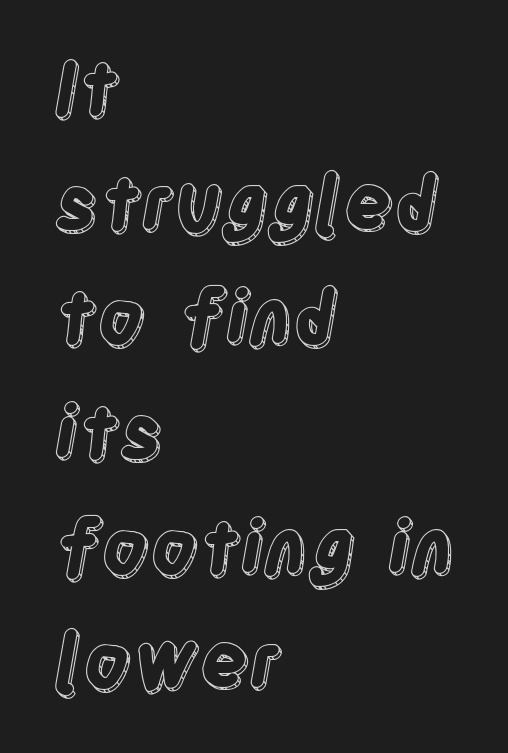
Q: Is the text italic (slanted)? A: Yes.
Q: Is the text underlined? A: No.
Q: How is the paragraph aligned? A: Left-aligned.
Q: Is the spacing between letters normal or unusually wide? A: Normal.
Q: Is the spacing between lines tight, normal or loose? A: Normal.
Q: Width (condensed, normal, or wide)? A: Condensed.
Q: x-height? A: Large.
Q: Monospaced? A: No.
